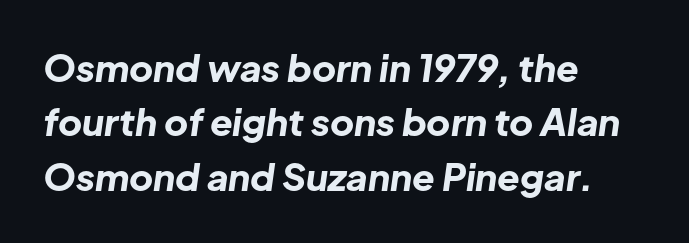
The image shows 37 px bold type, italic (leaning right); set left-aligned, normal line spacing (1.47x), normal letter spacing, not underlined; low stroke contrast and a medium x-height.
